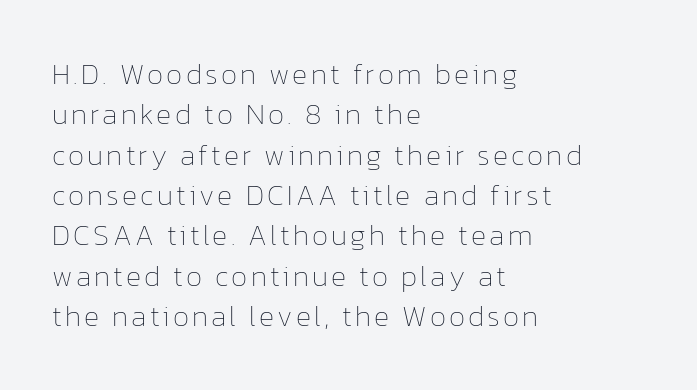
{"italic": "no", "bold": "no", "weight": "thin", "width": "normal", "stroke_contrast": "low", "x_height": "medium", "monospaced": "no", "underline": "no", "align": "left", "line_spacing": "normal", "line_spacing_ratio": 1.39, "glyph_px": 29}
